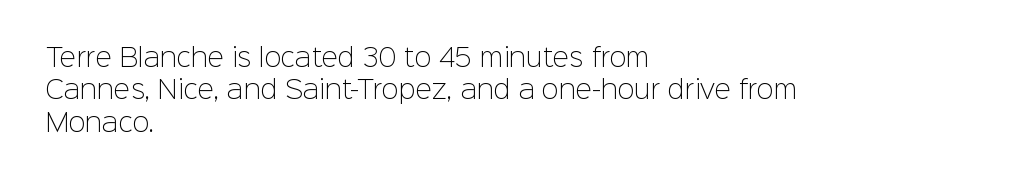
The words here are not underlined. Whoever set this chose a conventional vertical rhythm. Honestly, the letter spacing is just normal — you wouldn't notice it. Tall strokes in this sample are plumb rather than angled. Compared with a centered layout, this one pins lines to the left instead. The weight tops out at a normal text grade.
